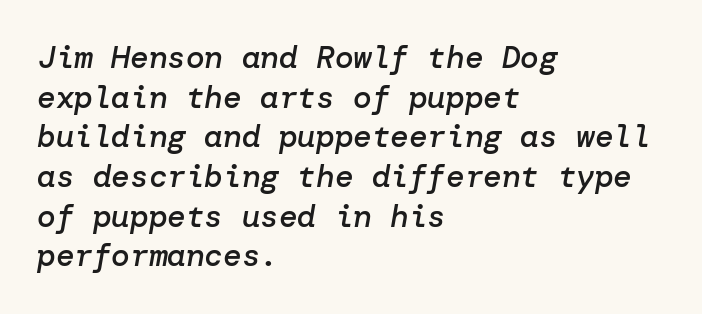
The image shows 31 px semibold type, italic (leaning right); set left-aligned, normal line spacing (1.28x), normal letter spacing, not underlined; low stroke contrast and a medium x-height.
